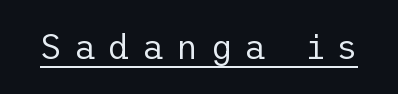
Q: Is the text bold? A: No.
Q: Is the text italic (slanted)? A: No, it is upright.
Q: Is the typeface a serif or a sans-serif typeface? A: Sans-serif.
Q: Is the text underlined? A: Yes.
Q: Is the spacing between letters normal or unusually wide? A: Unusually wide.
Q: Width (condensed, normal, or wide)? A: Normal.
Q: Stroke contrast? A: Low.
Q: x-height? A: Medium.
